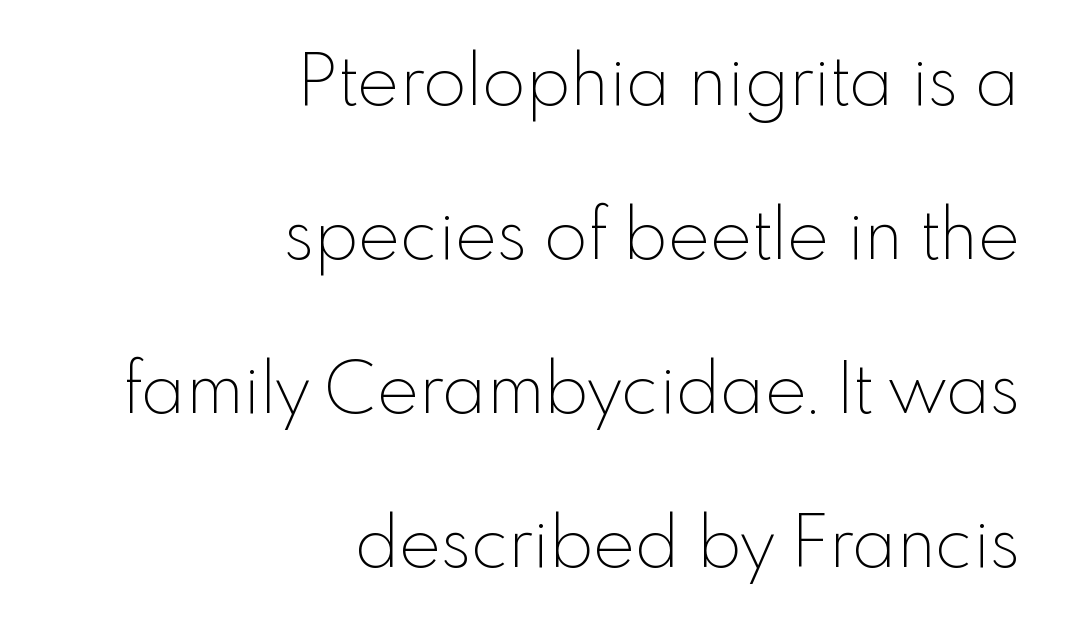
All the whitespace from short lines collects on the left. Stroke terminals: plain, sans-serif. The line-height multiplier appears high, well above default. How are the letters spaced? Ordinarily, with no added tracking.
